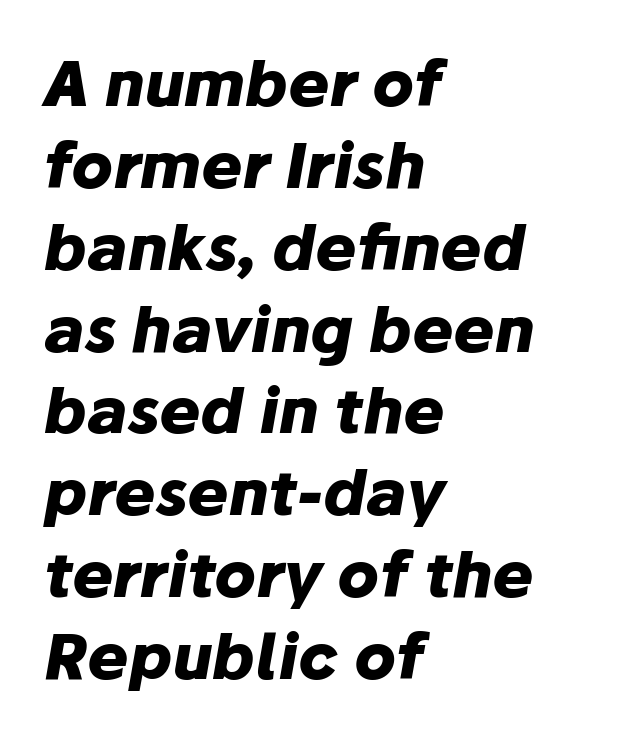
The image shows 62 px heavy type, italic (leaning right); set left-aligned, normal line spacing (1.32x), normal letter spacing, not underlined; low stroke contrast and a medium x-height.
